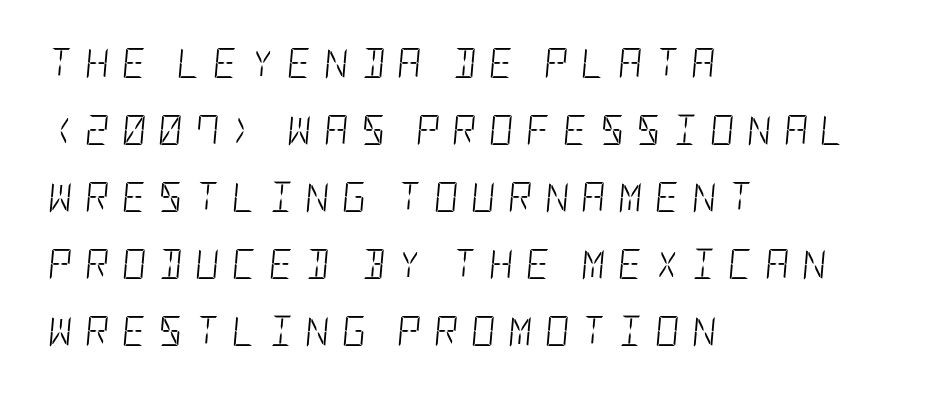
{"italic": "yes", "lean": "right", "slant_degrees": 5, "bold": "no", "weight": "light", "width": "condensed", "stroke_contrast": "low", "x_height": "large", "underline": "no", "align": "left", "line_spacing": "loose", "line_spacing_ratio": 2.23, "letter_spacing": "wide", "letter_spacing_em": 0.41, "glyph_px": 30}
